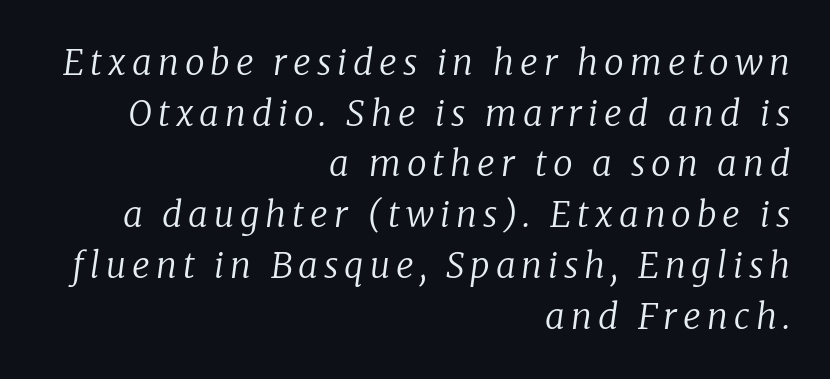
The string is rendered with underlining switched off. Nothing heavy about these letters — not bold at all. A flush-right, rag-left setting is used for this passage. The specimen reads as italic at a glance. Interline gaps are of average width in this sample.
